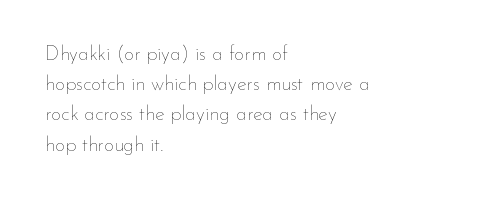
What stands out about the letter spacing? Nothing — it is the standard amount. The axis of the letterforms is exactly vertical. Check the space under the baseline: it is left empty. Evenly set lines give the paragraph a standard silhouette.
